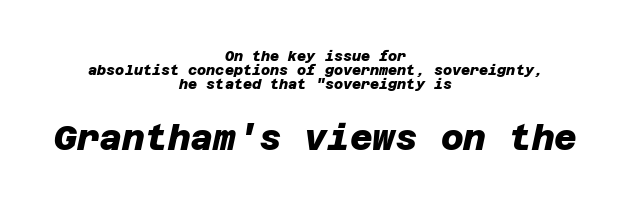
Small over large — that's the arrangement of the two blocks here. Is there much room between lines? No — they nearly touch. Notice how the passage keeps no hard edge, just a central spine. A sans-serif font was chosen for this passage.
